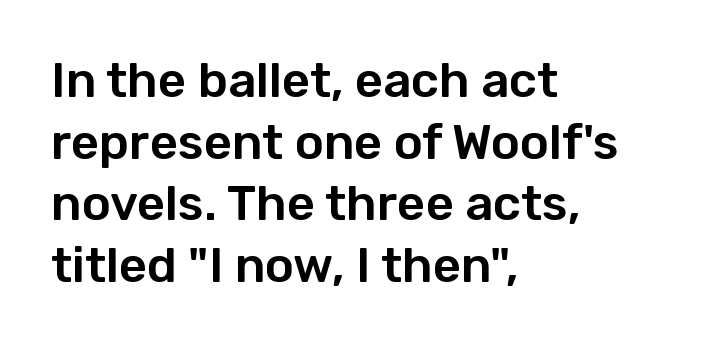
Q: Is the text italic (slanted)? A: No, it is upright.
Q: Is the typeface a serif or a sans-serif typeface? A: Sans-serif.
Q: Is the text underlined? A: No.
Q: How is the paragraph aligned? A: Left-aligned.
Q: Is the spacing between letters normal or unusually wide? A: Normal.
Q: Is the spacing between lines tight, normal or loose? A: Normal.
Q: Width (condensed, normal, or wide)? A: Normal.
Q: Stroke contrast? A: Low.
Q: x-height? A: Medium.
Q: Monospaced? A: No.
